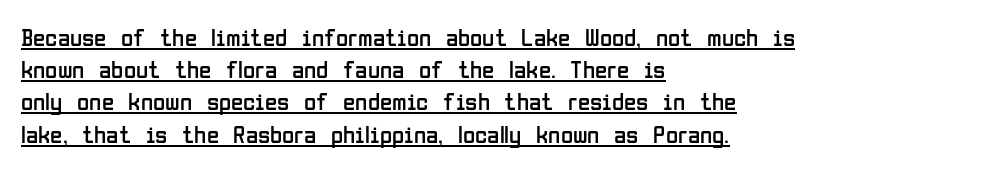
Q: Is the text bold? A: No.
Q: Is the text italic (slanted)? A: No, it is upright.
Q: Is the text underlined? A: Yes.
Q: How is the paragraph aligned? A: Left-aligned.
Q: Is the spacing between letters normal or unusually wide? A: Normal.
Q: Is the spacing between lines tight, normal or loose? A: Normal.
